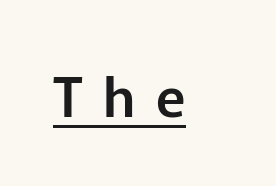
The image shows 55 px sans-serif type, upright; set unusually wide letter spacing (+0.37 em), underlined; low stroke contrast and a medium x-height.
